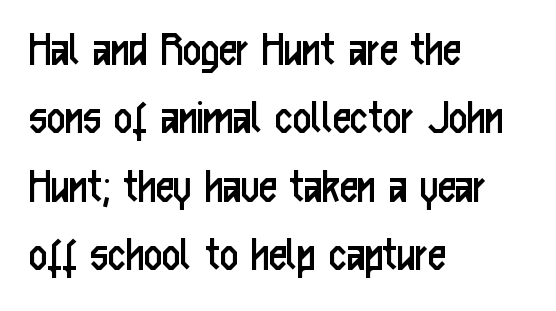
The letters sit at their default tracking, neither squeezed nor spread. The font's upright variant was chosen for this text. No word sits above an underline. Spacing verdict: proportional, widths tailored to each character.
